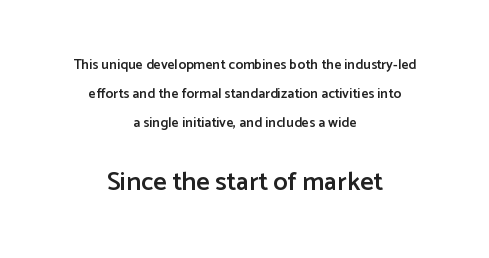
{"italic": "no", "bold": "semi", "underline": "no", "align": "center", "line_spacing": "loose", "line_spacing_ratio": 2.07, "letter_spacing": "normal", "letter_spacing_em": 0.0, "larger_block": "second", "size_ratio": 1.86, "glyph_px": 26}
